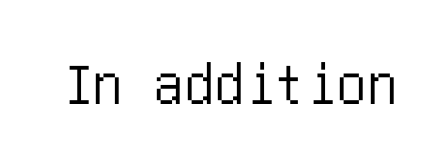
Look at the tracking — it's just the regular setting, nothing added. Typographically, this falls in the sans-serif category. Plain, unruled lines of type. The letters stand straight up with perfectly vertical stems.
